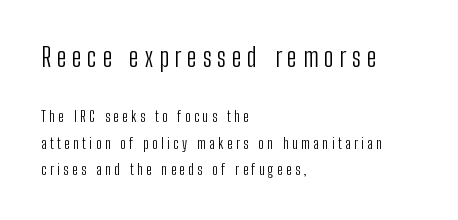
{"italic": "no", "bold": "no", "underline": "no", "align": "left", "line_spacing_ratio": 1.75, "letter_spacing": "wide", "letter_spacing_em": 0.23, "larger_block": "first", "size_ratio": 1.73, "glyph_px": 26}
